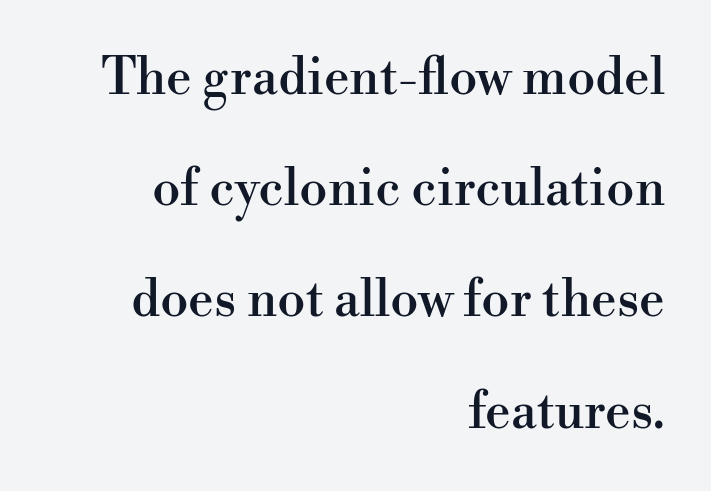
{"serif": "yes", "italic": "no", "width": "normal", "stroke_contrast": "high", "x_height": "small", "monospaced": "no", "underline": "no", "align": "right", "line_spacing": "loose", "line_spacing_ratio": 2.18, "letter_spacing": "normal", "letter_spacing_em": 0.0, "glyph_px": 51}
